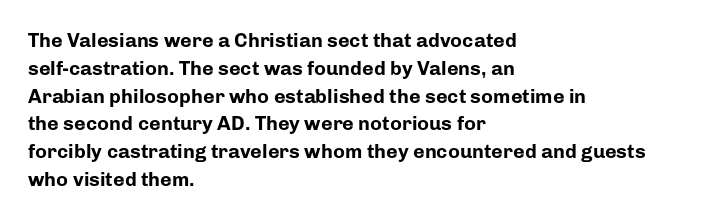
The image shows 20 px bold type, upright; set left-aligned, normal line spacing (1.39x), normal letter spacing, not underlined.
